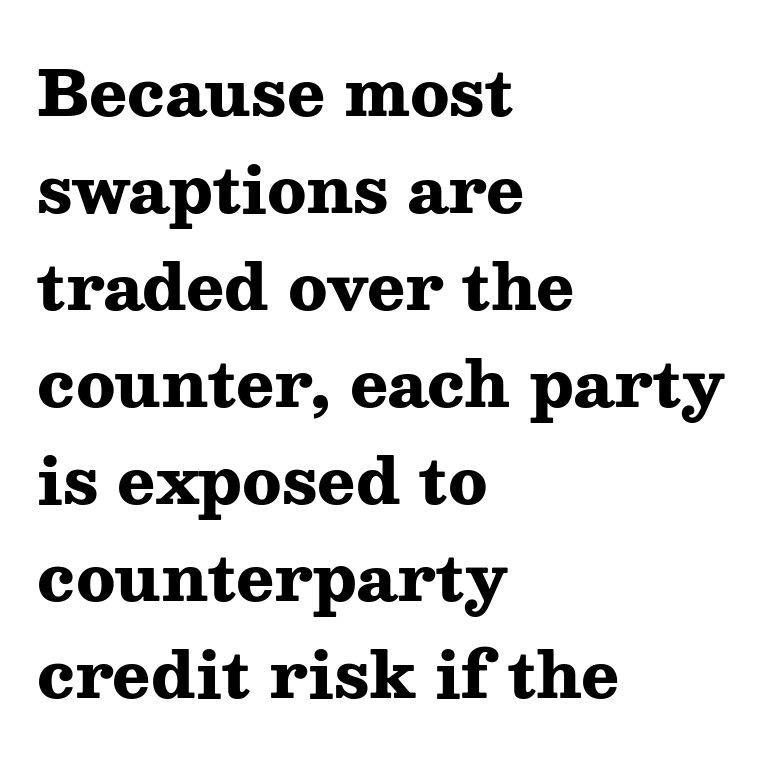
Q: Is the text bold? A: Yes.
Q: Is the text italic (slanted)? A: No, it is upright.
Q: Is the typeface a serif or a sans-serif typeface? A: Serif.
Q: Is the text underlined? A: No.
Q: How is the paragraph aligned? A: Left-aligned.
Q: Is the spacing between letters normal or unusually wide? A: Normal.
Q: Is the spacing between lines tight, normal or loose? A: Normal.
Q: Width (condensed, normal, or wide)? A: Wide.
Q: Stroke contrast? A: Medium.
Q: x-height? A: Medium.
Q: Monospaced? A: No.
